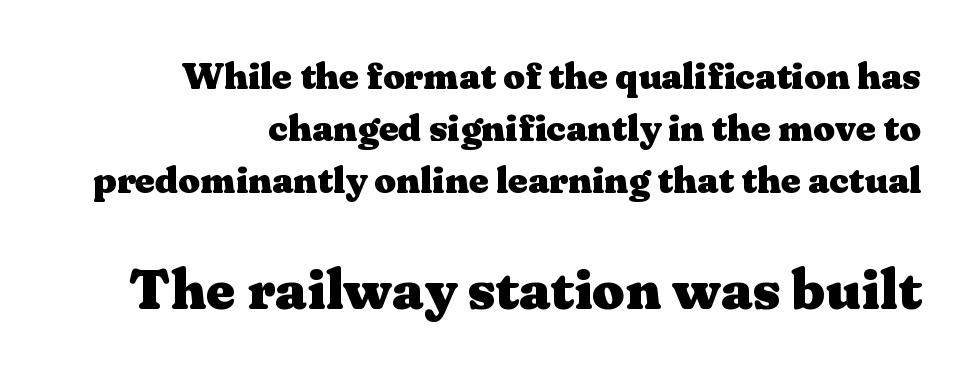
The image shows 57 px heavy, wide serif type, upright; set normal line spacing (1.37x), normal letter spacing, not underlined; the second (bottom) block is 1.5x larger; medium stroke contrast and a medium x-height.
